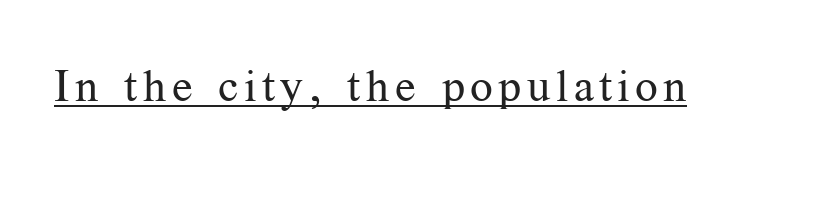
Q: Is the text bold? A: No.
Q: Is the text italic (slanted)? A: No, it is upright.
Q: Is the typeface a serif or a sans-serif typeface? A: Serif.
Q: Is the text underlined? A: Yes.
Q: Width (condensed, normal, or wide)? A: Normal.
Q: Stroke contrast? A: Medium.
Q: x-height? A: Medium.
Q: Monospaced? A: No.
